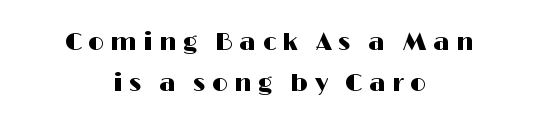
The image shows 25 px text type, upright; set centered, normal line spacing (1.63x), unusually wide letter spacing (+0.24 em), not underlined.
